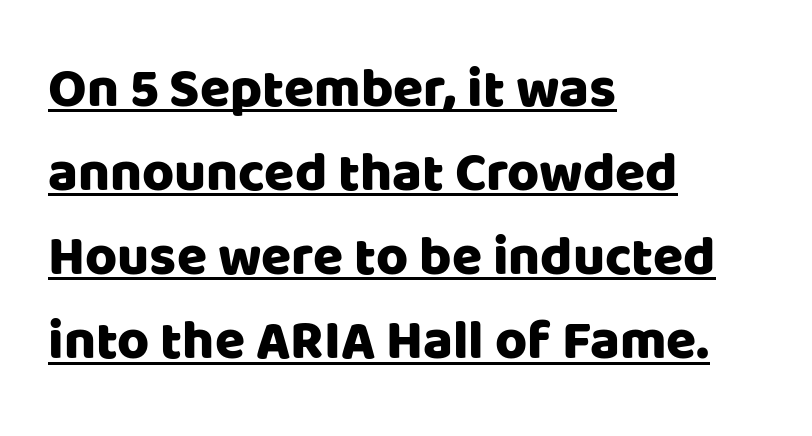
{"serif": "no", "italic": "no", "width": "normal", "stroke_contrast": "low", "x_height": "large", "monospaced": "no", "underline": "yes", "align": "left", "line_spacing": "normal", "line_spacing_ratio": 1.53, "letter_spacing": "normal", "letter_spacing_em": 0.0, "glyph_px": 55}
